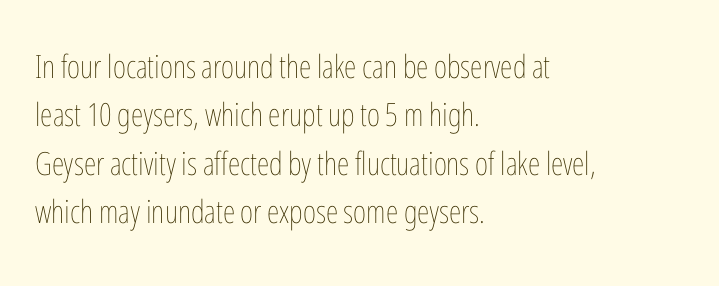
Q: Is the text bold? A: No.
Q: Is the text italic (slanted)? A: No, it is upright.
Q: Is the text underlined? A: No.
Q: How is the paragraph aligned? A: Left-aligned.
Q: Is the spacing between letters normal or unusually wide? A: Normal.
Q: Is the spacing between lines tight, normal or loose? A: Normal.
Q: Width (condensed, normal, or wide)? A: Condensed.
Q: Stroke contrast? A: Low.
Q: x-height? A: Medium.
Q: Monospaced? A: No.
